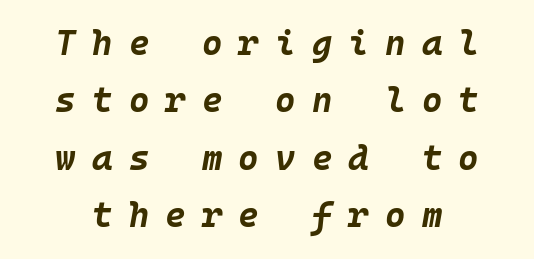
{"italic": "yes", "lean": "right", "slant_degrees": 10, "bold": "yes", "weight": "bold", "width": "normal", "stroke_contrast": "low", "x_height": "large", "monospaced": "yes", "underline": "no", "line_spacing": "normal", "line_spacing_ratio": 1.64, "letter_spacing": "wide", "letter_spacing_em": 0.46, "glyph_px": 35}
